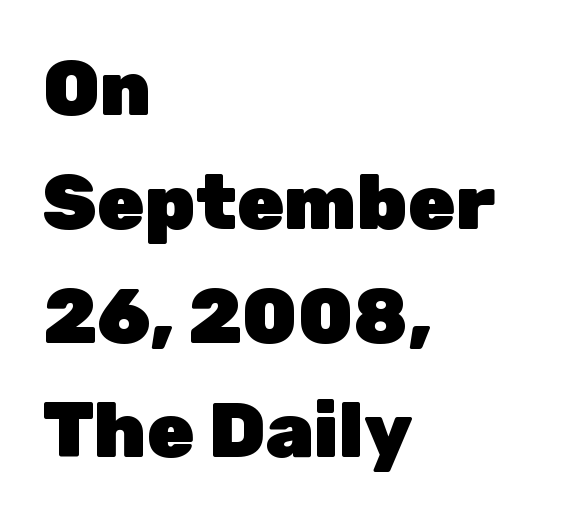
The image shows 77 px heavy sans-serif type, upright; set left-aligned, normal line spacing (1.48x), normal letter spacing, not underlined; low stroke contrast and a medium x-height.
